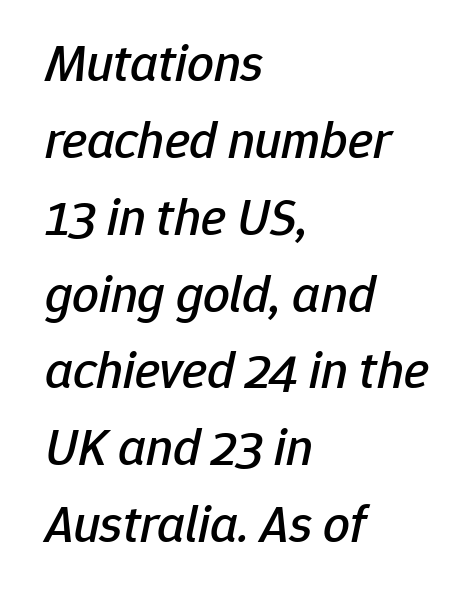
Q: Is the text italic (slanted)? A: Yes, it leans right by about 12 degrees.
Q: Is the text underlined? A: No.
Q: How is the paragraph aligned? A: Left-aligned.
Q: Is the spacing between letters normal or unusually wide? A: Normal.
Q: Is the spacing between lines tight, normal or loose? A: Normal.
Q: Width (condensed, normal, or wide)? A: Normal.
Q: Stroke contrast? A: Low.
Q: x-height? A: Medium.
Q: Monospaced? A: No.
